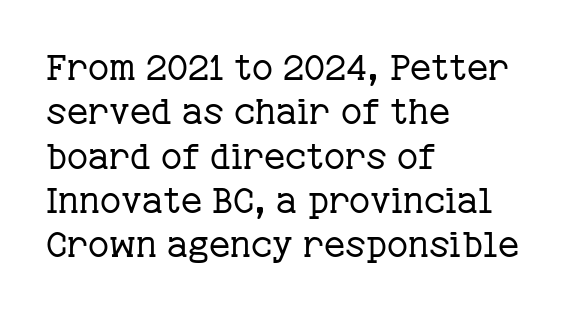
Here the glyphs are tracked normally, forming tight word shapes. The glyphs are unaccompanied by any horizontal stroke below them. Do the characters align in a grid? No, the font is proportional. Font category for this specimen: serif.
